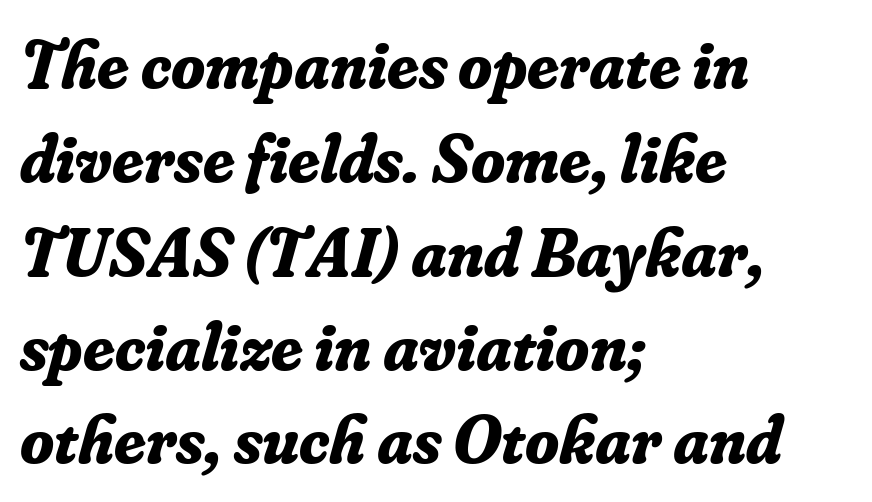
The image shows 69 px bold serif type, italic (leaning right); set left-aligned, normal line spacing (1.36x), normal letter spacing, not underlined; low stroke contrast and a small x-height.
